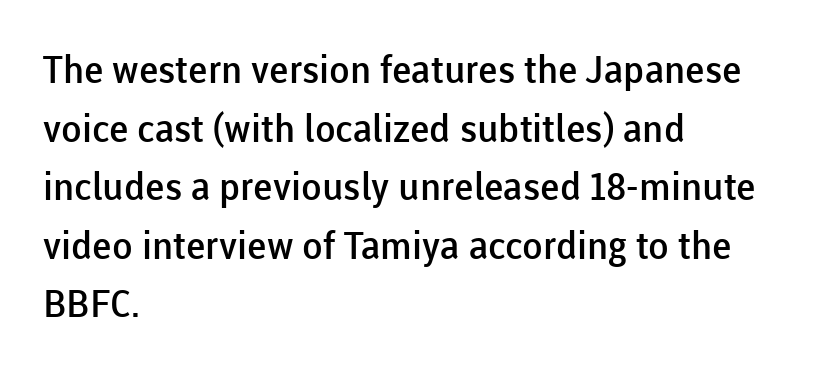
The image shows 38 px semibold sans-serif type, upright; set left-aligned, normal line spacing (1.54x), normal letter spacing, not underlined; low stroke contrast and a medium x-height.
